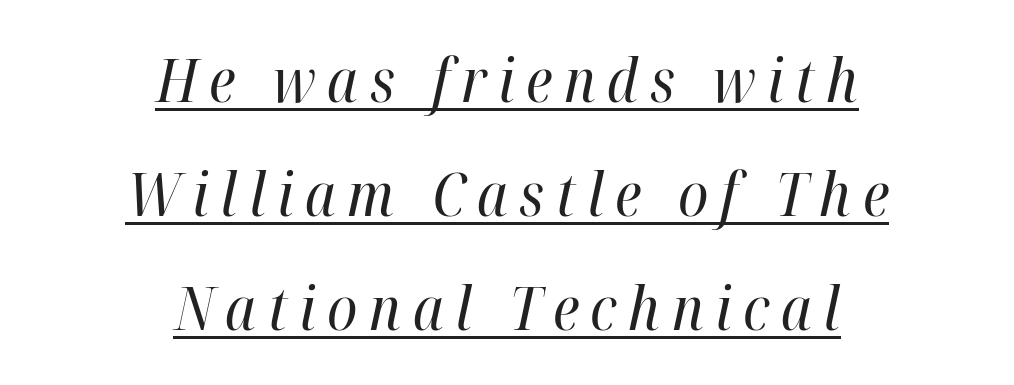
{"italic": "yes", "lean": "right", "slant_degrees": 12, "bold": "no", "weight": "regular", "width": "condensed", "stroke_contrast": "high", "x_height": "medium", "monospaced": "no", "underline": "yes", "align": "center", "line_spacing_ratio": 1.87, "glyph_px": 61}
